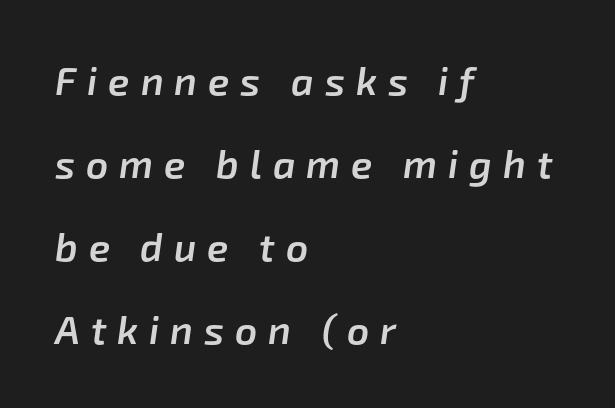
Q: Is the text bold? A: Semi-bold.
Q: Is the text italic (slanted)? A: Yes, it leans right by about 8 degrees.
Q: Is the text underlined? A: No.
Q: How is the paragraph aligned? A: Left-aligned.
Q: Is the spacing between letters normal or unusually wide? A: Unusually wide.
Q: Is the spacing between lines tight, normal or loose? A: Loose.
Q: Width (condensed, normal, or wide)? A: Normal.
Q: Stroke contrast? A: Low.
Q: x-height? A: Medium.
Q: Monospaced? A: No.
